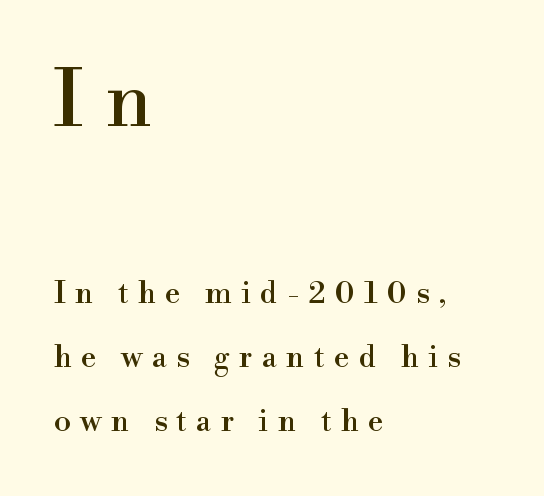
Character widths vary here, with narrow letters taking less room than wide ones. Posture: upright roman. Is there much room between lines? Yes — plenty of vertical air separates them. Little horizontal feet cap the strokes, marking this as serif type. The paragraph shown leans on its left margin.
